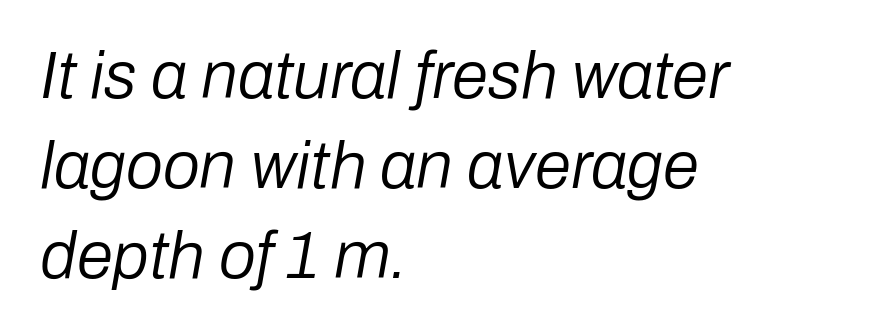
Spacing between characters is what you'd get straight out of the box. How would I describe the line gaps? Plain and ordinary. The ragged edge is on the right, which tells us the setting is flush left. Is the type heavy? It reads as light-to-regular instead.
